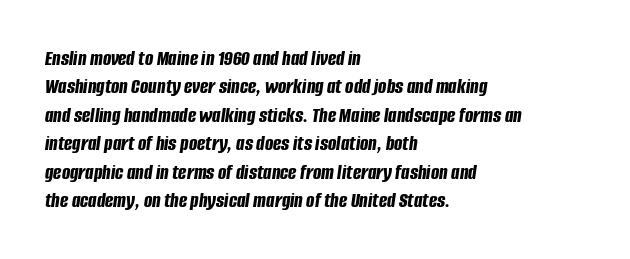
{"italic": "yes", "lean": "right", "slant_degrees": 8, "bold": "yes", "underline": "no", "align": "left", "line_spacing": "normal", "line_spacing_ratio": 1.29, "letter_spacing": "normal", "letter_spacing_em": 0.0, "glyph_px": 22}
